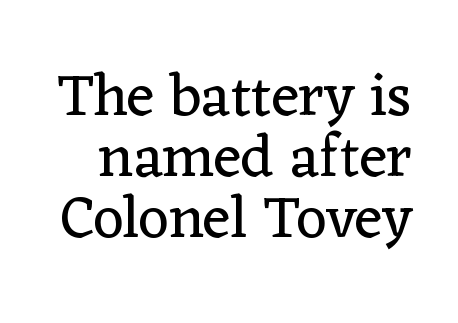
The image shows 60 px regular-weight serif type, upright; set tight line spacing (1.02x), normal letter spacing, not underlined; low stroke contrast and a medium x-height.
